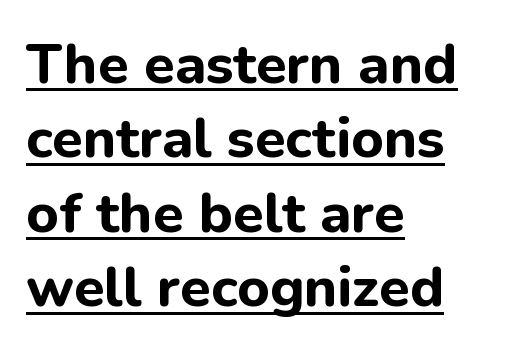
{"serif": "no", "italic": "no", "bold": "yes", "weight": "bold", "width": "normal", "stroke_contrast": "low", "x_height": "medium", "monospaced": "no", "underline": "yes", "align": "left", "line_spacing": "normal", "line_spacing_ratio": 1.33, "letter_spacing": "normal", "letter_spacing_em": 0.0, "glyph_px": 56}
